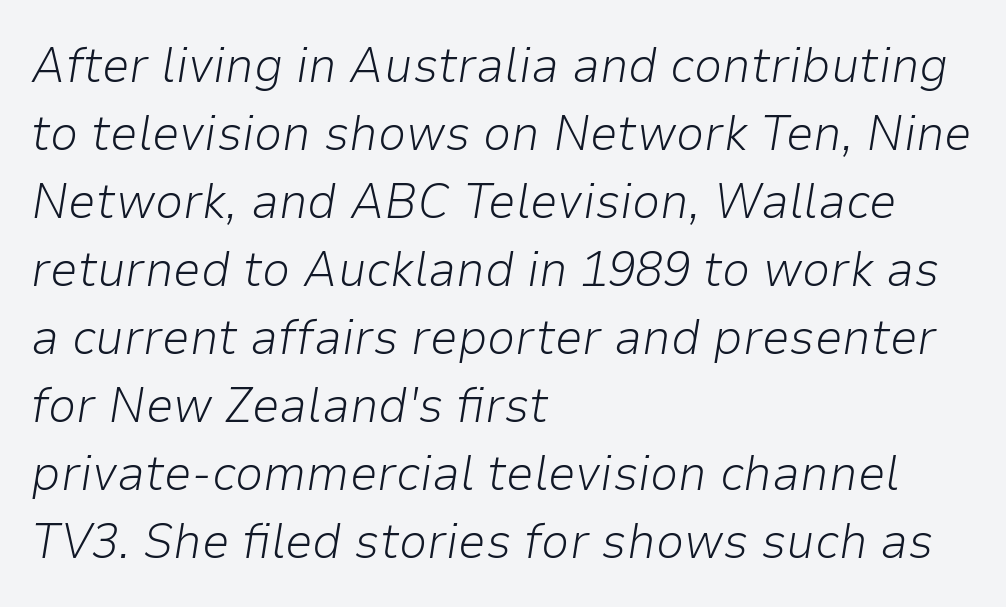
{"italic": "yes", "lean": "right", "slant_degrees": 9, "bold": "no", "weight": "light", "width": "normal", "stroke_contrast": "low", "x_height": "medium", "monospaced": "no", "underline": "no", "align": "left", "line_spacing": "normal", "line_spacing_ratio": 1.36, "letter_spacing": "normal", "letter_spacing_em": 0.0, "glyph_px": 50}
